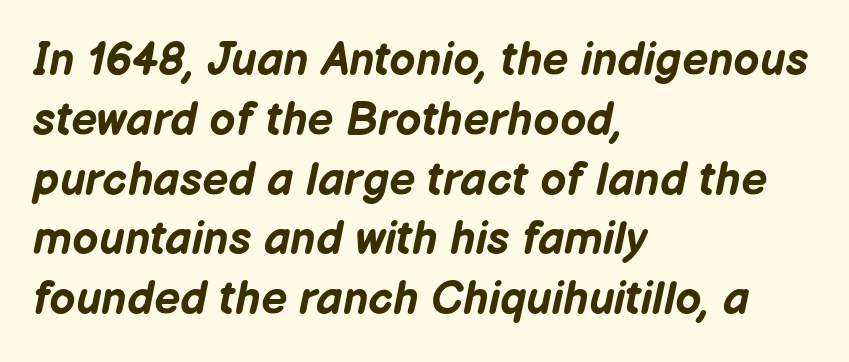
The image shows 46 px bold type, italic (leaning right); set left-aligned, normal line spacing (1.3x), normal letter spacing, not underlined; low stroke contrast and a medium x-height.
